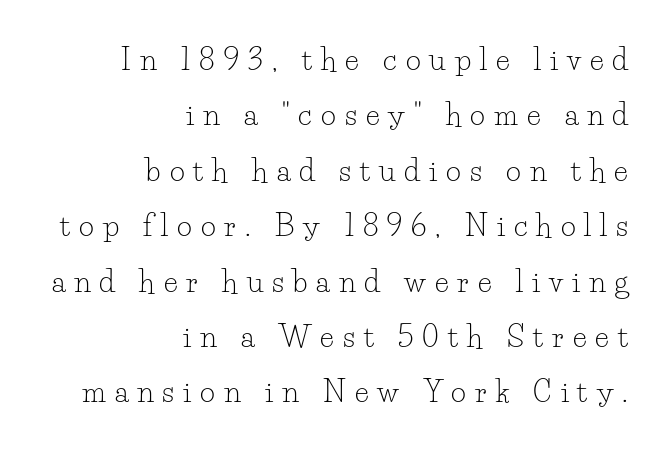
The image shows 29 px light serif type, upright; set right-aligned, loose line spacing (1.91x), unusually wide letter spacing (+0.31 em), not underlined; low stroke contrast and a small x-height.
